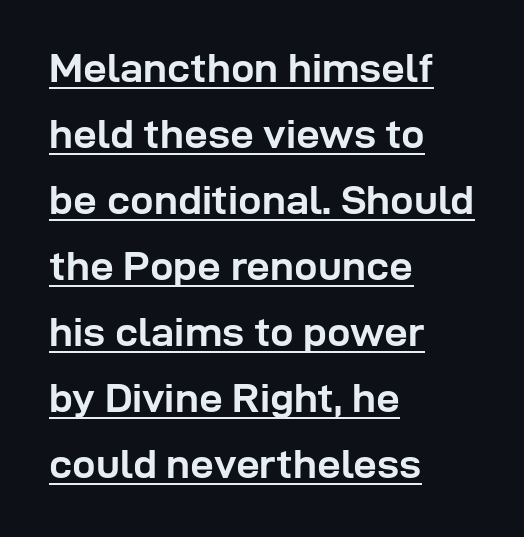
The image shows 42 px semibold sans-serif type, upright; set left-aligned, normal line spacing (1.57x), normal letter spacing, underlined; low stroke contrast and a medium x-height.
